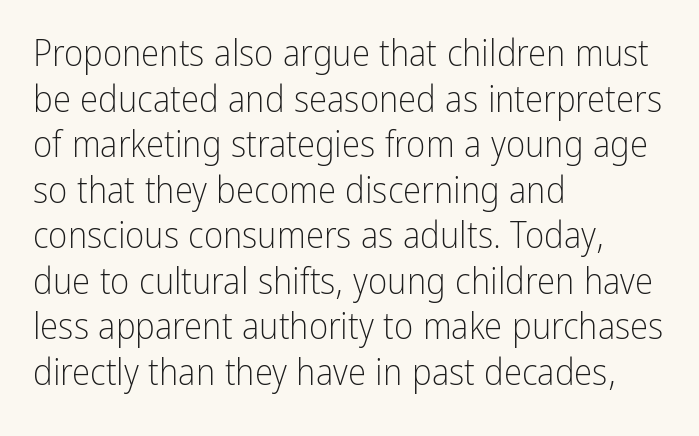
{"serif": "no", "italic": "no", "bold": "no", "weight": "light", "width": "condensed", "stroke_contrast": "low", "x_height": "medium", "monospaced": "no", "underline": "no", "align": "left", "line_spacing_ratio": 1.23, "letter_spacing": "normal", "letter_spacing_em": 0.0, "glyph_px": 37}
